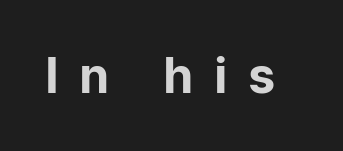
{"serif": "no", "italic": "no", "bold": "yes", "weight": "bold", "width": "normal", "stroke_contrast": "low", "x_height": "medium", "monospaced": "no", "underline": "no", "letter_spacing": "wide", "letter_spacing_em": 0.47, "glyph_px": 48}
